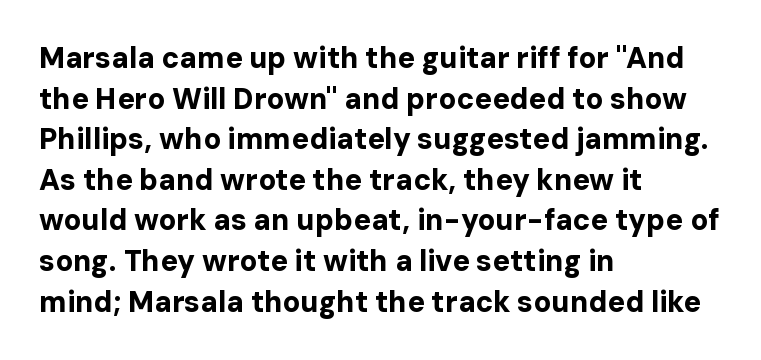
Just letters on the line, the space beneath them empty. Baseline-to-baseline distance is the conventional proportion of letter height. Typesetter's note: full bold, strokes at maximum text heaviness. Layout note: lines flush left. These lines are rendered in a variable-pitch font.
